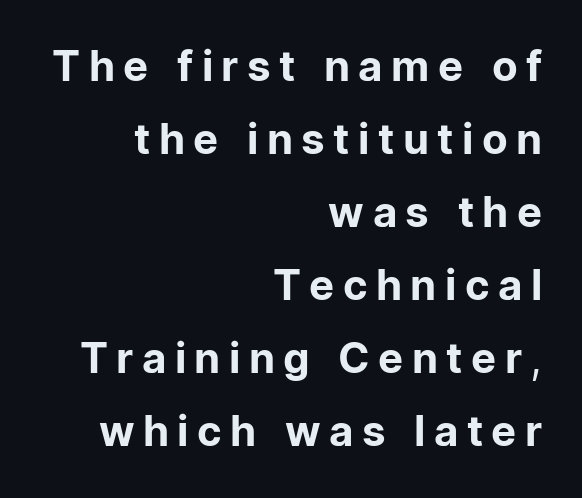
{"serif": "no", "italic": "no", "bold": "no", "weight": "regular", "width": "normal", "stroke_contrast": "low", "x_height": "medium", "monospaced": "no", "underline": "no", "align": "right", "line_spacing_ratio": 1.74, "letter_spacing": "wide", "letter_spacing_em": 0.2, "glyph_px": 42}
